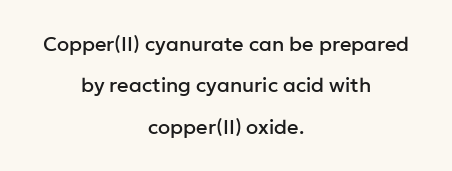
{"italic": "no", "underline": "no", "align": "center", "line_spacing": "loose", "line_spacing_ratio": 2.07, "letter_spacing": "normal", "letter_spacing_em": 0.0, "glyph_px": 20}
